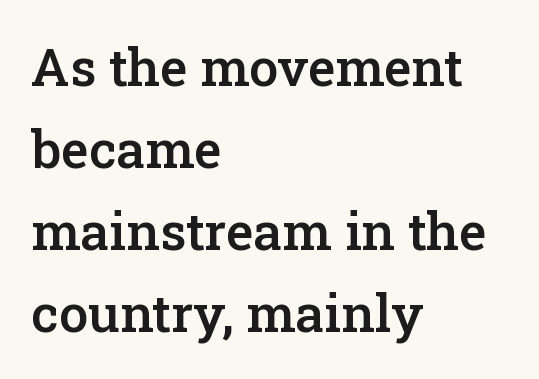
Q: Is the text bold? A: Semi-bold.
Q: Is the text italic (slanted)? A: No, it is upright.
Q: Is the typeface a serif or a sans-serif typeface? A: Serif.
Q: Is the text underlined? A: No.
Q: How is the paragraph aligned? A: Left-aligned.
Q: Is the spacing between letters normal or unusually wide? A: Normal.
Q: Is the spacing between lines tight, normal or loose? A: Normal.
Q: Width (condensed, normal, or wide)? A: Normal.
Q: Stroke contrast? A: Low.
Q: x-height? A: Medium.
Q: Monospaced? A: No.
